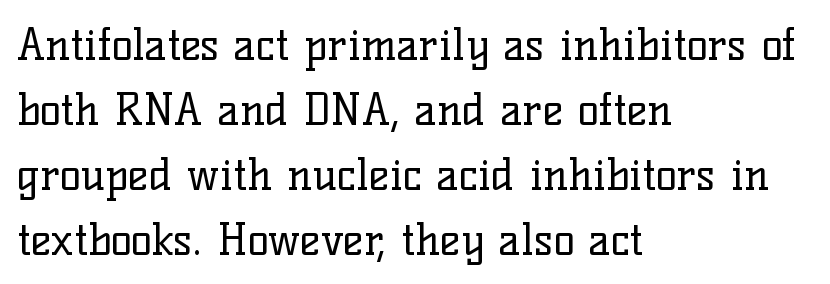
Descenders are the only things crossing below the line. A classic flush-left, rag-right setting is used for this passage. The passage shown stacks its lines at a standard gap. You could not count columns in this text — the font is proportionally spaced.
